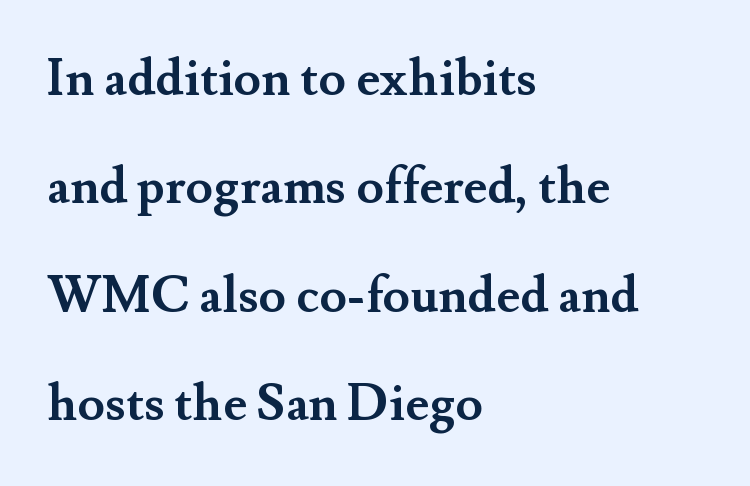
The image shows 50 px semibold serif type, upright; set left-aligned, loose line spacing (2.17x), normal letter spacing, not underlined; medium stroke contrast and a small x-height.
